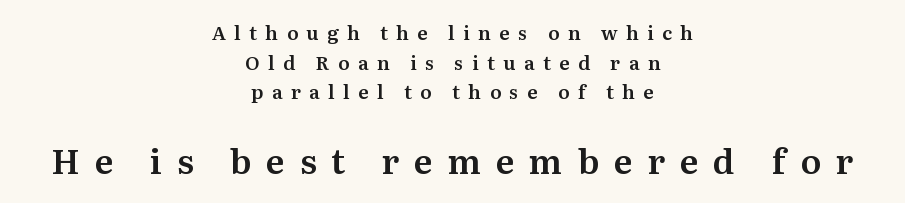
Alignment: centered. These lines are composed in type with serifs. The words here are not underlined. Is there much room between lines? A standard amount, neither cramped nor airy.
